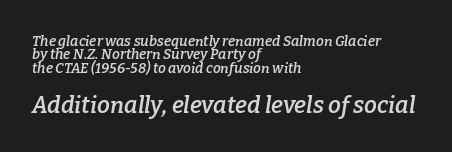
{"italic": "yes", "lean": "right", "slant_degrees": 9, "bold": "semi", "underline": "no", "align": "left", "line_spacing": "tight", "line_spacing_ratio": 0.96, "letter_spacing": "normal", "letter_spacing_em": 0.0, "larger_block": "second", "size_ratio": 1.64, "glyph_px": 23}
